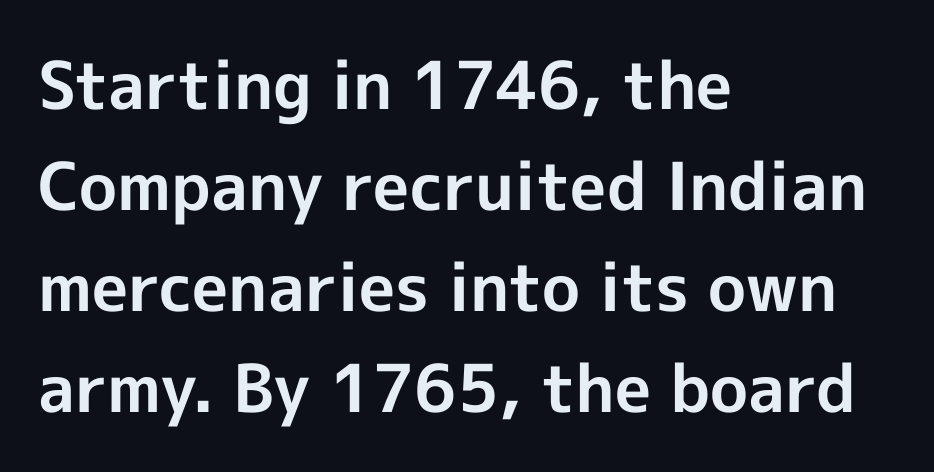
Rendered with straight, roman letterforms. Does the weight exceed regular? Yes, all the way to bold. The leading is moderate, giving the passage an even texture. Lines of text with bare space underneath. Looks like regular typesetting: each glyph gets only the width it needs.
